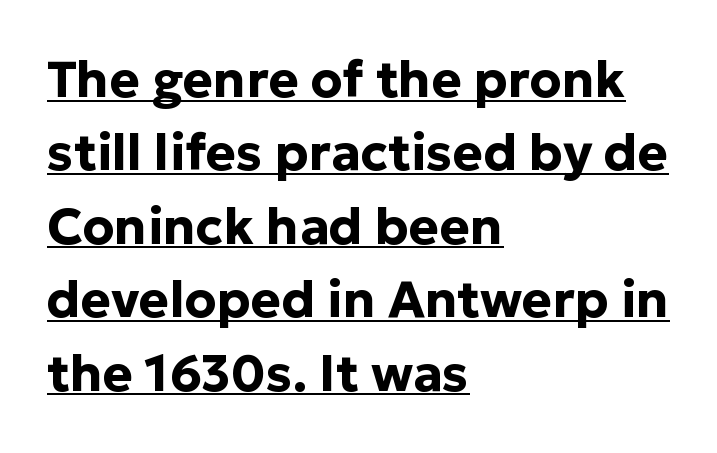
Q: Is the text bold? A: Yes.
Q: Is the text italic (slanted)? A: No, it is upright.
Q: Is the typeface a serif or a sans-serif typeface? A: Sans-serif.
Q: Is the text underlined? A: Yes.
Q: How is the paragraph aligned? A: Left-aligned.
Q: Is the spacing between letters normal or unusually wide? A: Normal.
Q: Is the spacing between lines tight, normal or loose? A: Normal.
Q: Width (condensed, normal, or wide)? A: Normal.
Q: Stroke contrast? A: Low.
Q: x-height? A: Medium.
Q: Monospaced? A: No.
